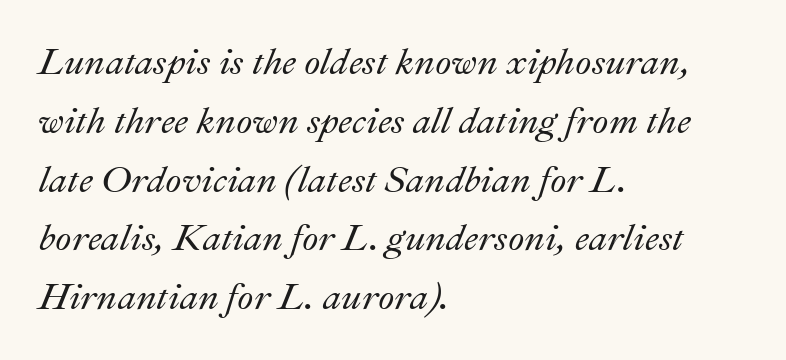
The image shows 37 px text type, italic (leaning right); set left-aligned, normal line spacing (1.59x), normal letter spacing, not underlined; medium stroke contrast and a small x-height.
